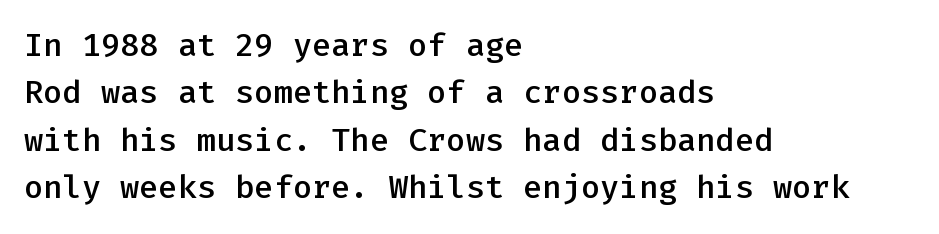
The image shows 32 px semibold sans-serif type, upright, monospaced; set left-aligned, normal line spacing (1.48x), normal letter spacing, not underlined; low stroke contrast and a medium x-height.
